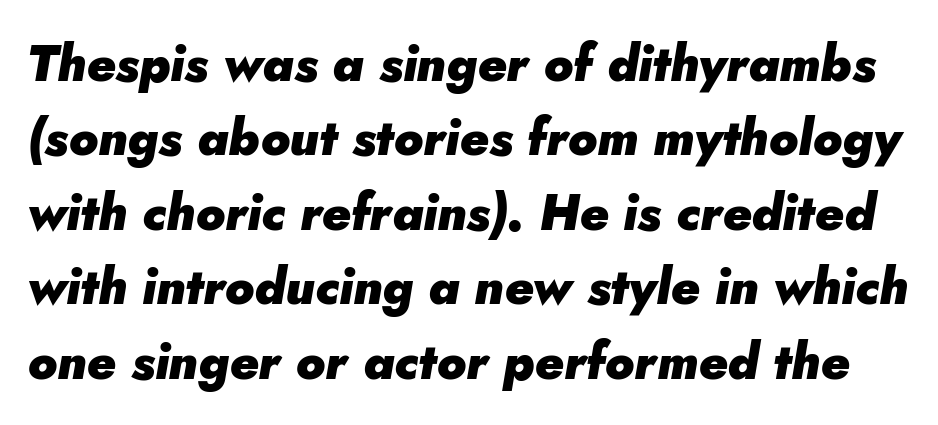
Is the type bold? Yes — the strokes are clearly thick and heavy. The space between consecutive lines is moderate. The glyphs are unaccompanied by any horizontal stroke below them. This sample uses an oblique cut, with every glyph tilted off the vertical. The rendering uses natural spacing where letterforms have individual widths. The type is set solid horizontally, with unmodified tracking.
